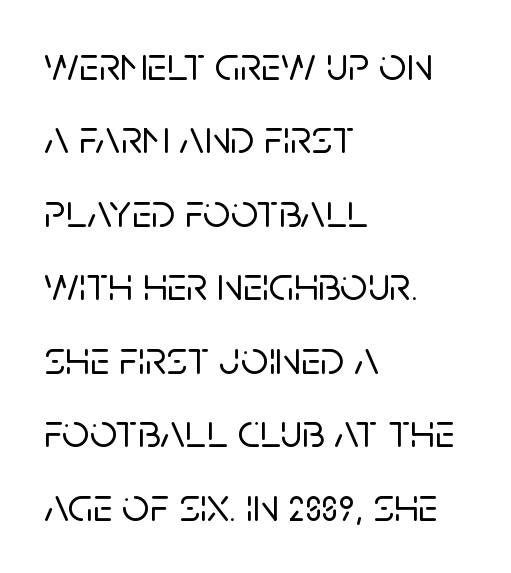
The image shows 48 px sans-serif type, upright; set left-aligned, normal line spacing (1.53x), normal letter spacing, not underlined; low stroke contrast and a large x-height.
